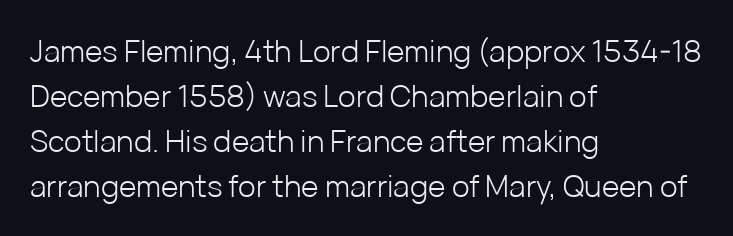
{"serif": "no", "italic": "no", "bold": "no", "weight": "light", "width": "normal", "stroke_contrast": "low", "x_height": "medium", "monospaced": "no", "underline": "no", "align": "left", "line_spacing": "normal", "line_spacing_ratio": 1.5, "letter_spacing": "normal", "letter_spacing_em": 0.0, "glyph_px": 30}
